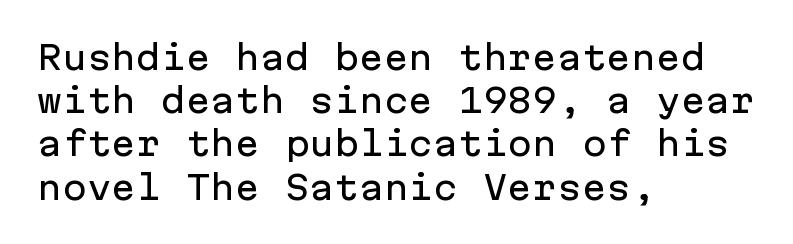
{"serif": "no", "italic": "no", "width": "normal", "stroke_contrast": "low", "x_height": "medium", "monospaced": "yes", "underline": "no", "align": "left", "line_spacing": "normal", "line_spacing_ratio": 1.31, "letter_spacing": "normal", "letter_spacing_em": 0.0, "glyph_px": 33}
